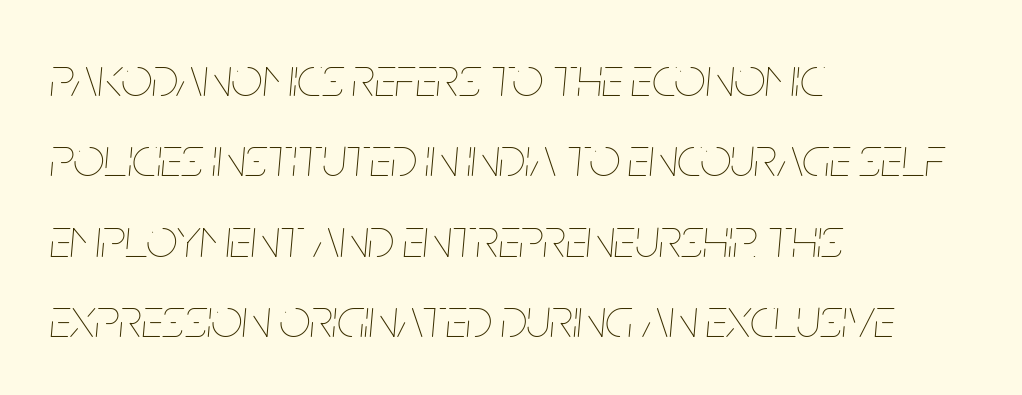
{"italic": "yes", "lean": "right", "slant_degrees": 5, "bold": "no", "weight": "thin", "width": "condensed", "stroke_contrast": "low", "x_height": "large", "monospaced": "no", "underline": "no", "align": "left", "line_spacing": "normal", "line_spacing_ratio": 1.46, "letter_spacing": "normal", "letter_spacing_em": 0.0, "glyph_px": 55}
